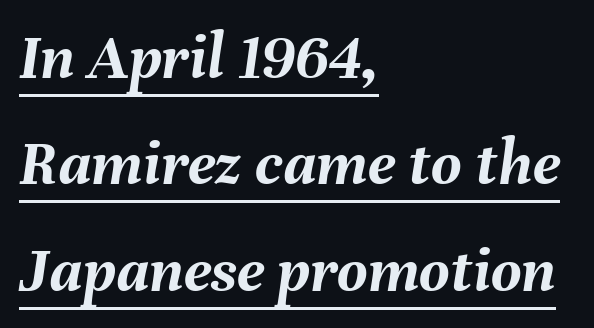
Q: Is the text bold? A: Yes.
Q: Is the text italic (slanted)? A: Yes, it leans right by about 8 degrees.
Q: Is the text underlined? A: Yes.
Q: How is the paragraph aligned? A: Left-aligned.
Q: Is the spacing between letters normal or unusually wide? A: Normal.
Q: Is the spacing between lines tight, normal or loose? A: Normal.
Q: Width (condensed, normal, or wide)? A: Normal.
Q: Stroke contrast? A: Medium.
Q: x-height? A: Medium.
Q: Monospaced? A: No.
